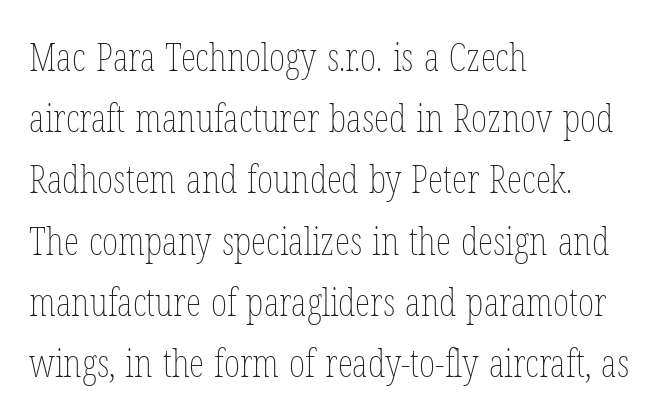
Q: Is the text bold? A: No.
Q: Is the text italic (slanted)? A: No, it is upright.
Q: Is the text underlined? A: No.
Q: How is the paragraph aligned? A: Left-aligned.
Q: Is the spacing between letters normal or unusually wide? A: Normal.
Q: Is the spacing between lines tight, normal or loose? A: Normal.
Q: Width (condensed, normal, or wide)? A: Condensed.
Q: Stroke contrast? A: Low.
Q: x-height? A: Medium.
Q: Monospaced? A: No.
